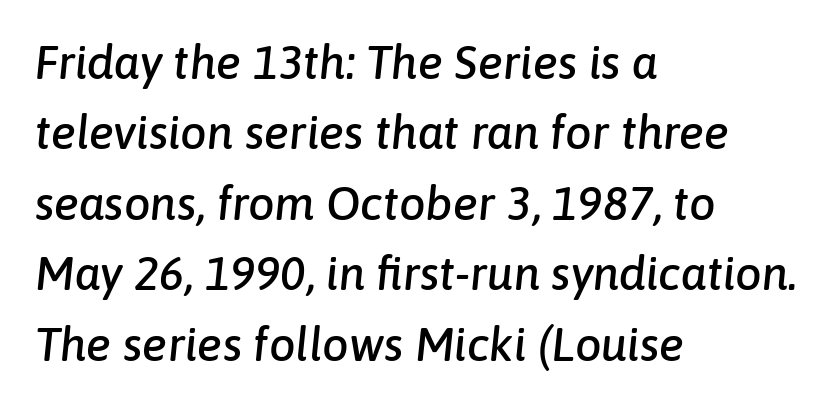
Q: Is the text italic (slanted)? A: Yes, it leans right by about 6 degrees.
Q: Is the text underlined? A: No.
Q: How is the paragraph aligned? A: Left-aligned.
Q: Is the spacing between letters normal or unusually wide? A: Normal.
Q: Is the spacing between lines tight, normal or loose? A: Normal.
Q: Width (condensed, normal, or wide)? A: Normal.
Q: Stroke contrast? A: Low.
Q: x-height? A: Medium.
Q: Monospaced? A: No.
